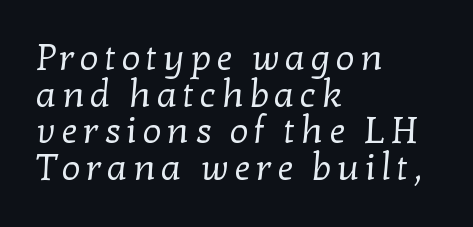
The strokes are not fattened; the text isn't bold. The passage shown stacks its lines with hardly any gap. Here the designer chose a conventional face with non-uniform glyph widths. The space directly below the letters is spotless.
